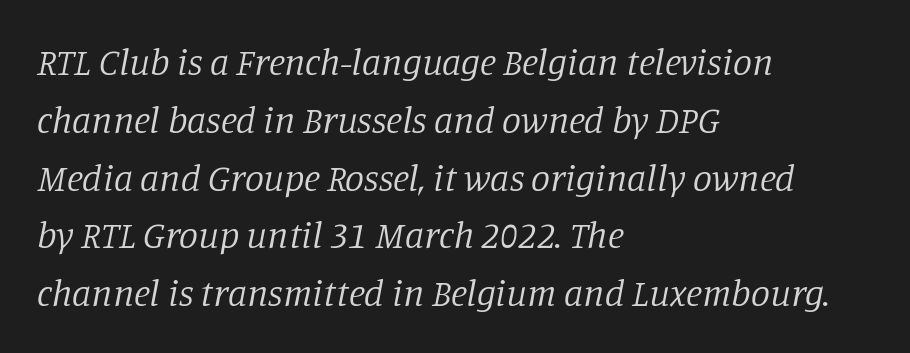
The image shows 38 px regular-weight serif type, italic (leaning right); set left-aligned, normal line spacing (1.52x), normal letter spacing, not underlined; low stroke contrast and a large x-height.
